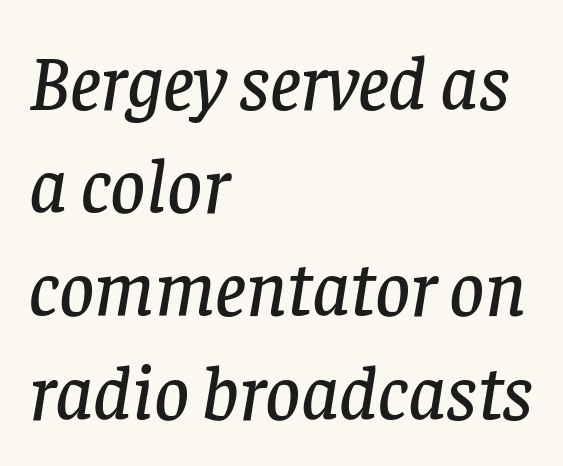
The compositor pushed each line to the left boundary. Interline gaps are of average width in this sample. Letters rest on an invisible, unmarked baseline. What stands out about the letter spacing? Nothing — it is the standard amount.
